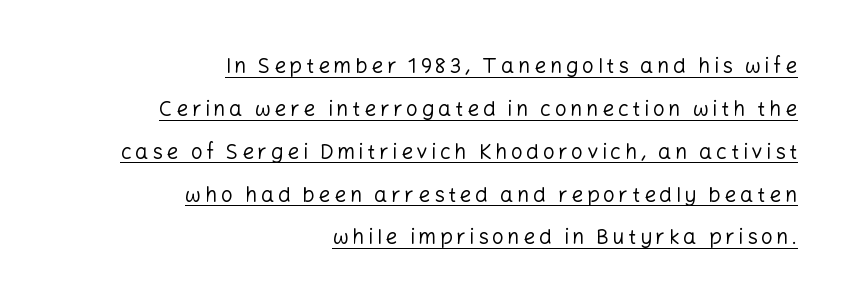
{"italic": "no", "bold": "no", "underline": "yes", "align": "right", "line_spacing": "loose", "line_spacing_ratio": 2.04, "glyph_px": 21}
